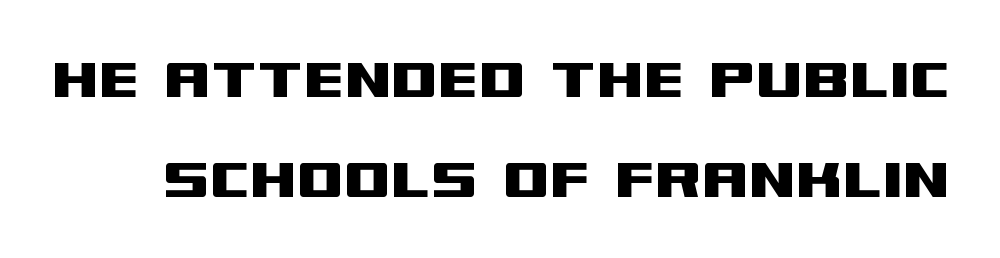
Posture: straight, roman, zero tilt. Standard letterfit; no display-style spreading of the glyphs. A normal amount of white space separates one row of letters from the next. A sans-serif font was chosen for this passage.
